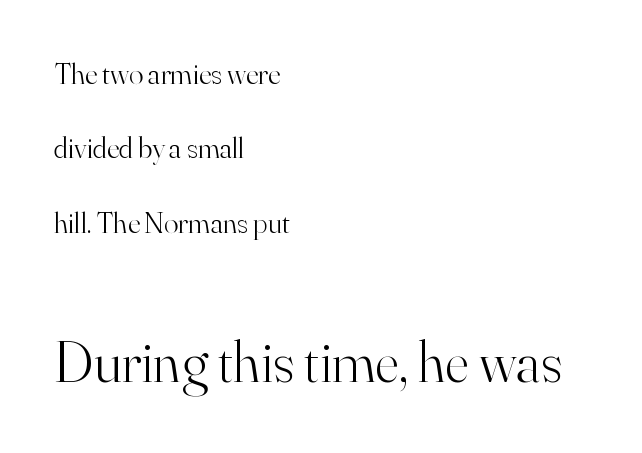
A typesetter would label this face a serif. Characters follow at the spacing the type designer built in. Notice how the stems are strictly vertical — no italics here. A typesetter would call this proportional, since set widths differ per character.
